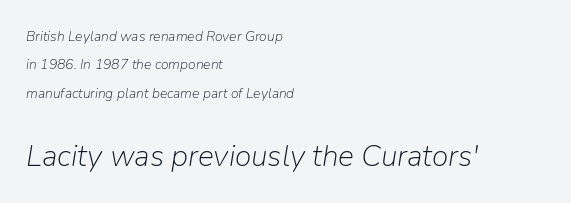
Weight: in the light-to-regular range. Block two is the big one; block one sits smaller above it. Slant detected: the letters are inclined. The lines are spread far apart with generous leading.
